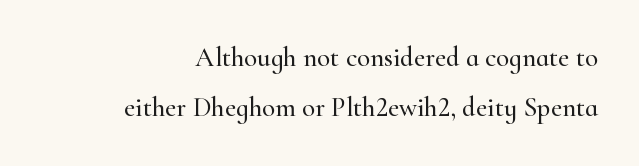
The image shows 27 px text type, upright; set line spacing 1.86x, normal letter spacing, not underlined.
